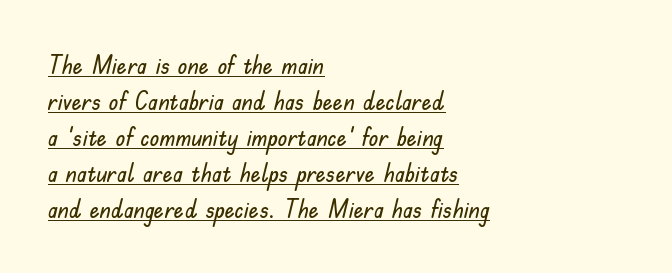
Q: Is the text italic (slanted)? A: Yes.
Q: Is the text underlined? A: Yes.
Q: How is the paragraph aligned? A: Left-aligned.
Q: Is the spacing between letters normal or unusually wide? A: Normal.
Q: Is the spacing between lines tight, normal or loose? A: Normal.
